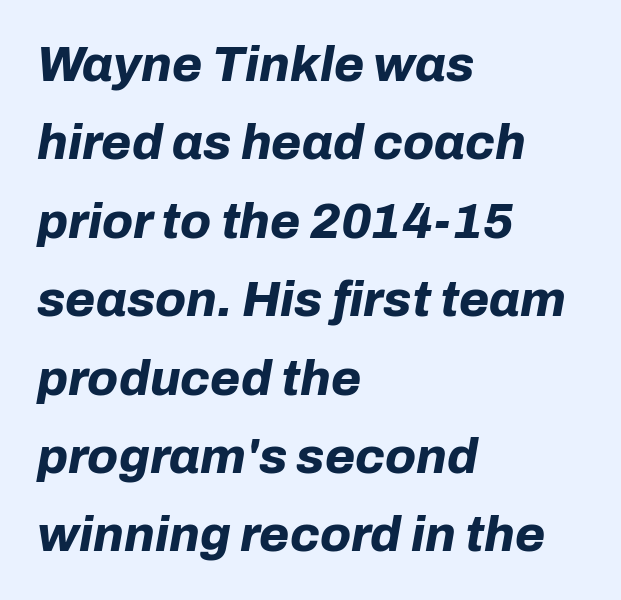
{"italic": "yes", "lean": "right", "slant_degrees": 10, "bold": "yes", "weight": "bold", "width": "normal", "stroke_contrast": "low", "x_height": "medium", "monospaced": "no", "underline": "no", "align": "left", "line_spacing": "normal", "line_spacing_ratio": 1.6, "letter_spacing": "normal", "letter_spacing_em": 0.0, "glyph_px": 49}
